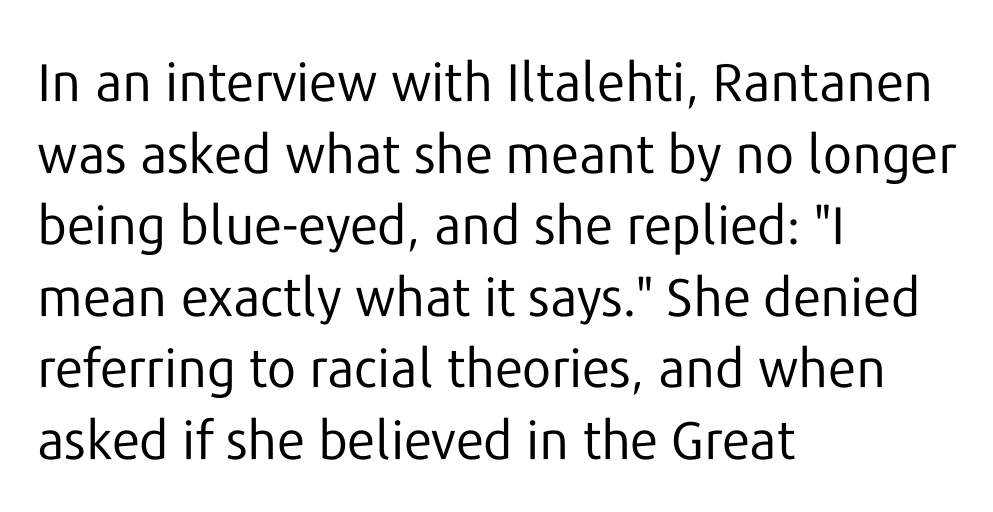
Typographically, this falls in the sans-serif category. The specimen omits any rule beneath the text block's lines. The passage shown is typed in a proportional face where columns would drift. The letters sit at their default tracking, neither squeezed nor spread.
